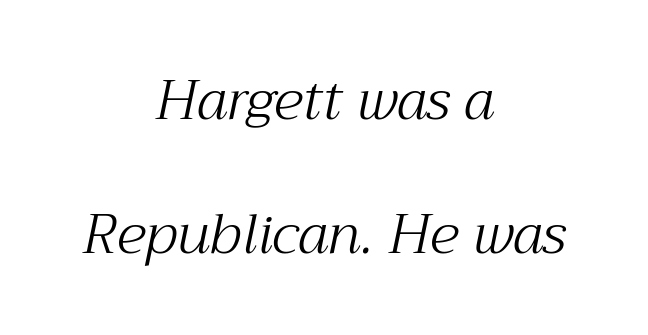
Q: Is the text bold? A: No.
Q: Is the text italic (slanted)? A: Yes, it leans right by about 12 degrees.
Q: Is the typeface a serif or a sans-serif typeface? A: Serif.
Q: Is the text underlined? A: No.
Q: How is the paragraph aligned? A: Centered.
Q: Is the spacing between letters normal or unusually wide? A: Normal.
Q: Is the spacing between lines tight, normal or loose? A: Loose.
Q: Width (condensed, normal, or wide)? A: Normal.
Q: Stroke contrast? A: Medium.
Q: x-height? A: Medium.
Q: Monospaced? A: No.
